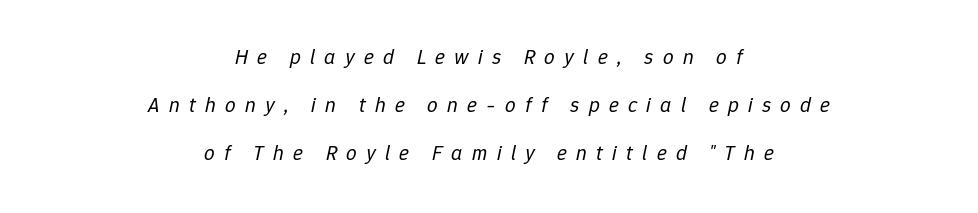
Does extra space separate the letters? Yes, quite a lot of it. Type without underlining. Leading: increased. Where is the straight margin? There isn't one; the lines are centered. The glyphs look as if they've been sheared to an angle. No heavy texture on the line: the type isn't bold.
